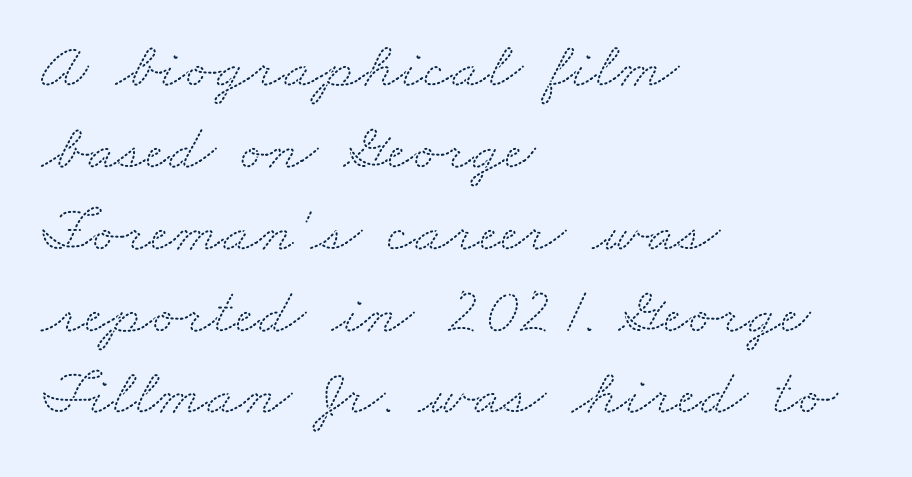
{"serif": "yes", "width": "wide", "stroke_contrast": "medium", "x_height": "small", "monospaced": "no", "underline": "no", "align": "left", "line_spacing_ratio": 1.24, "letter_spacing": "normal", "letter_spacing_em": 0.0, "glyph_px": 66}
